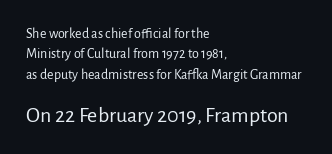
{"italic": "no", "bold": "no", "underline": "no", "align": "left", "line_spacing": "normal", "line_spacing_ratio": 1.45, "letter_spacing": "normal", "letter_spacing_em": 0.0, "larger_block": "second", "size_ratio": 1.57, "glyph_px": 22}
